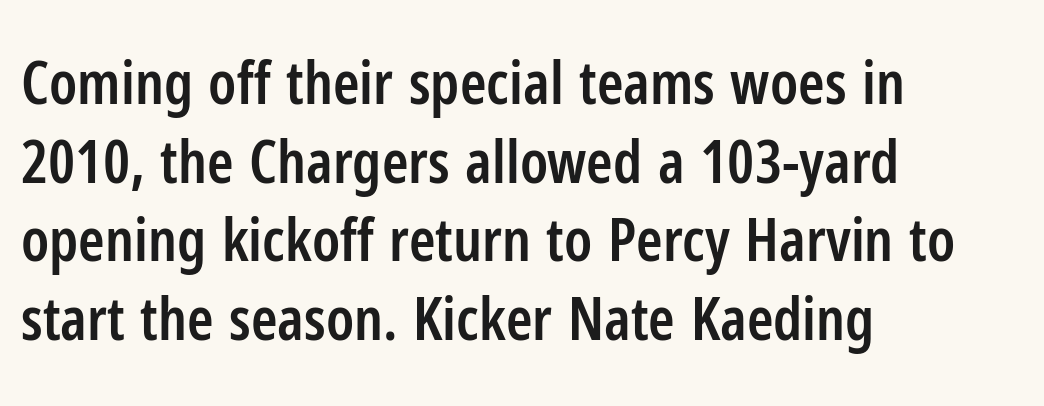
The passage shown is typed in a proportional face where columns would drift. Is the block centered? No — it sits flush against the left margin. Font category for this specimen: sans-serif. This sample uses an upright cut, with every glyph sitting square on the baseline.
